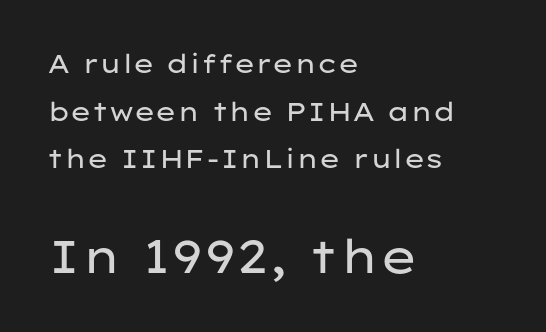
{"serif": "no", "italic": "no", "bold": "no", "weight": "regular", "width": "wide", "stroke_contrast": "low", "x_height": "medium", "monospaced": "no", "underline": "no", "align": "left", "line_spacing_ratio": 1.83, "letter_spacing": "normal", "letter_spacing_em": 0.0, "larger_block": "second", "size_ratio": 1.77, "glyph_px": 46}
